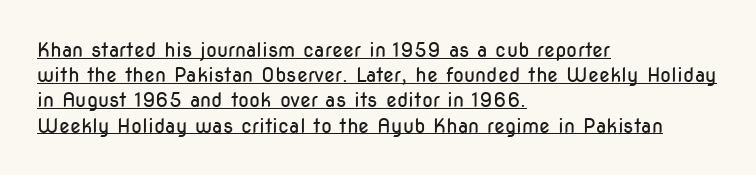
{"italic": "no", "bold": "no", "underline": "yes", "align": "left", "line_spacing": "normal", "line_spacing_ratio": 1.26, "letter_spacing": "normal", "letter_spacing_em": 0.0, "glyph_px": 20}
